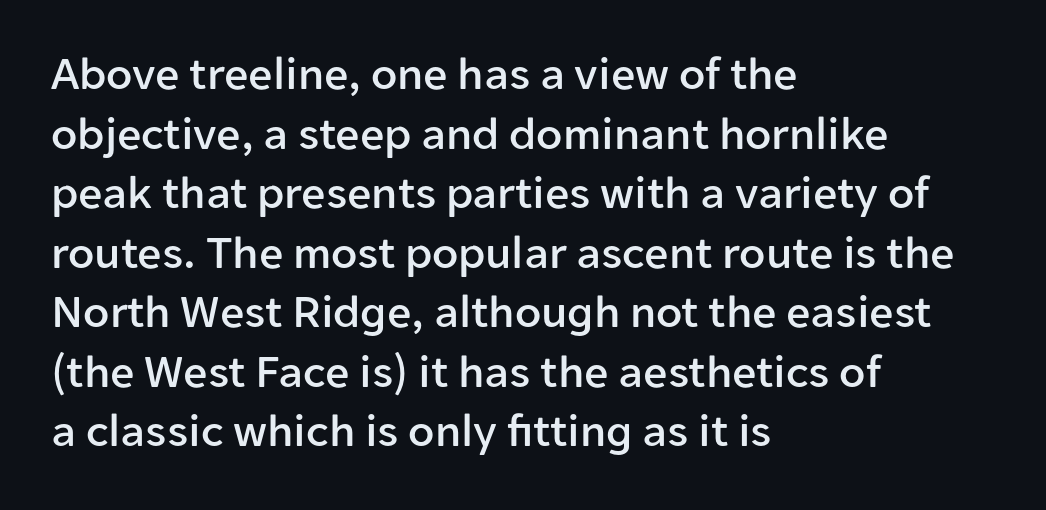
This rendering features lettering with no underline. Italic? Not at all — the glyphs are vertical. You could not count columns in this text — the font is proportionally spaced. The lines are quadded left. In terms of letterform style, serifs are entirely absent. Tracking value appears to be zero — textbook default spacing.
